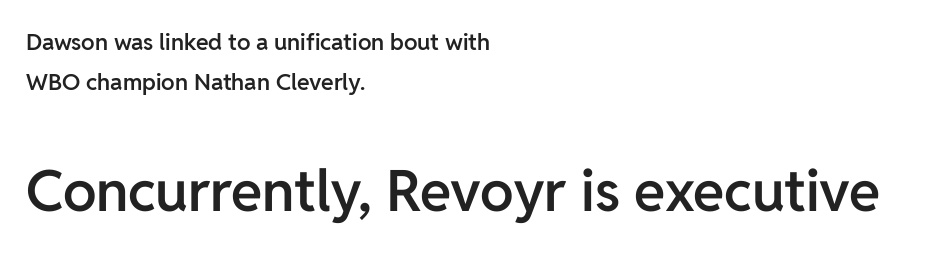
Q: Is the text bold? A: Semi-bold.
Q: Is the text italic (slanted)? A: No, it is upright.
Q: Is the typeface a serif or a sans-serif typeface? A: Sans-serif.
Q: Is the text underlined? A: No.
Q: How is the paragraph aligned? A: Left-aligned.
Q: Is the spacing between letters normal or unusually wide? A: Normal.
Q: Which block of text is set in a larger size, the first (top) or the second (bottom)? A: The second (bottom) one.
Q: Width (condensed, normal, or wide)? A: Normal.
Q: Stroke contrast? A: Low.
Q: x-height? A: Medium.
Q: Monospaced? A: No.
